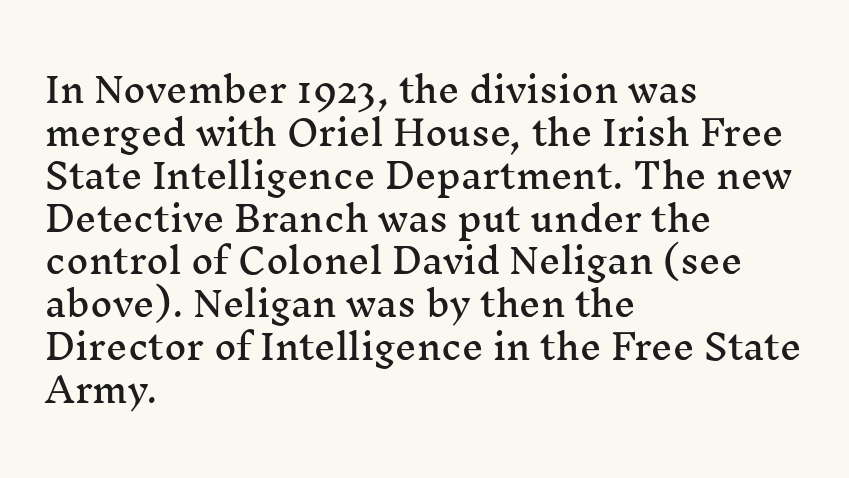
Q: Is the text italic (slanted)? A: No, it is upright.
Q: Is the typeface a serif or a sans-serif typeface? A: Serif.
Q: Is the text underlined? A: No.
Q: How is the paragraph aligned? A: Left-aligned.
Q: Is the spacing between letters normal or unusually wide? A: Normal.
Q: Is the spacing between lines tight, normal or loose? A: Normal.
Q: Width (condensed, normal, or wide)? A: Wide.
Q: Stroke contrast? A: Medium.
Q: x-height? A: Medium.
Q: Monospaced? A: No.
